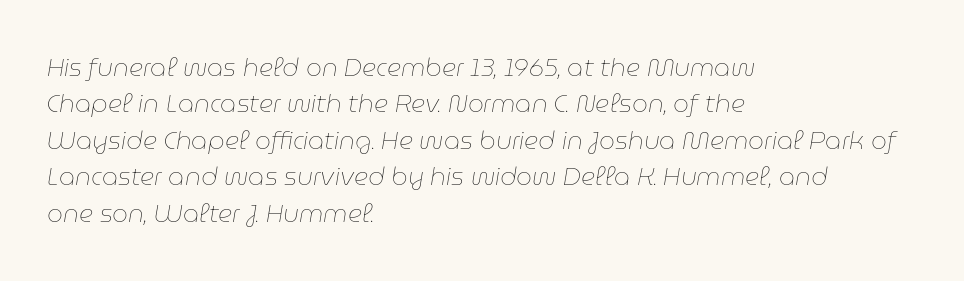
Counters stay open thanks to moderate or lighter strokes. Compared with typical paragraphs, the rows here are spaced about the same. The text carries the slant typical of an italic or oblique font. The specimen omits any rule beneath the text block's lines. The setting favours the left margin, as ordinary paragraphs usually do.
